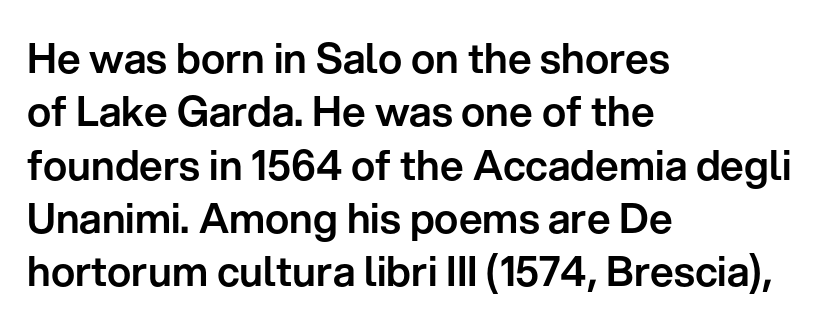
Q: Is the text italic (slanted)? A: No, it is upright.
Q: Is the typeface a serif or a sans-serif typeface? A: Sans-serif.
Q: Is the text underlined? A: No.
Q: How is the paragraph aligned? A: Left-aligned.
Q: Is the spacing between letters normal or unusually wide? A: Normal.
Q: Is the spacing between lines tight, normal or loose? A: Normal.
Q: Width (condensed, normal, or wide)? A: Normal.
Q: Stroke contrast? A: Low.
Q: x-height? A: Medium.
Q: Monospaced? A: No.
